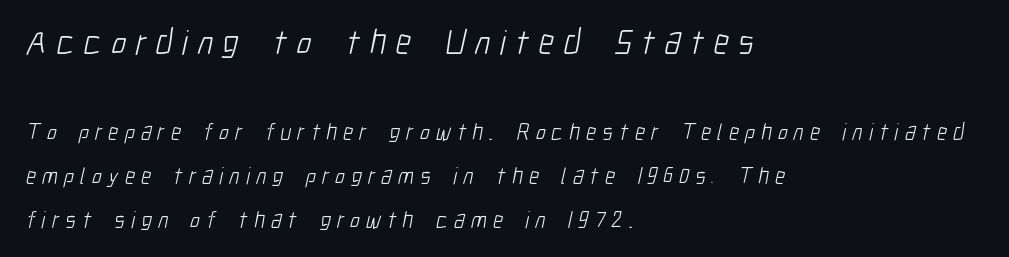
The image shows 35 px light, condensed sans-serif type; set left-aligned, loose line spacing (1.91x), unusually wide letter spacing (+0.27 em), not underlined; the first (top) block is 1.52x larger; low stroke contrast and a medium x-height.
